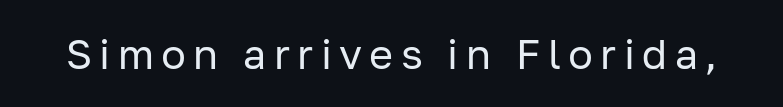
Q: Is the text bold? A: No.
Q: Is the text italic (slanted)? A: No, it is upright.
Q: Is the typeface a serif or a sans-serif typeface? A: Sans-serif.
Q: Is the text underlined? A: No.
Q: Width (condensed, normal, or wide)? A: Normal.
Q: Stroke contrast? A: Low.
Q: x-height? A: Medium.
Q: Monospaced? A: No.
